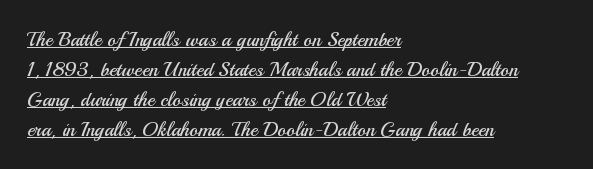
Compared with typical paragraphs, the rows here are spaced about the same. These glyphs show unthickened strokes, regular width or finer. In designer terms, the underline attribute is active on this setting. Teacher's note: observe the even left margin — that is flush-left alignment.
